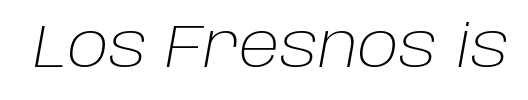
Q: Is the text bold? A: No.
Q: Is the text italic (slanted)? A: Yes, it leans right by about 10 degrees.
Q: Is the text underlined? A: No.
Q: Is the spacing between letters normal or unusually wide? A: Normal.
Q: Width (condensed, normal, or wide)? A: Normal.
Q: Stroke contrast? A: Low.
Q: x-height? A: Large.
Q: Monospaced? A: No.
